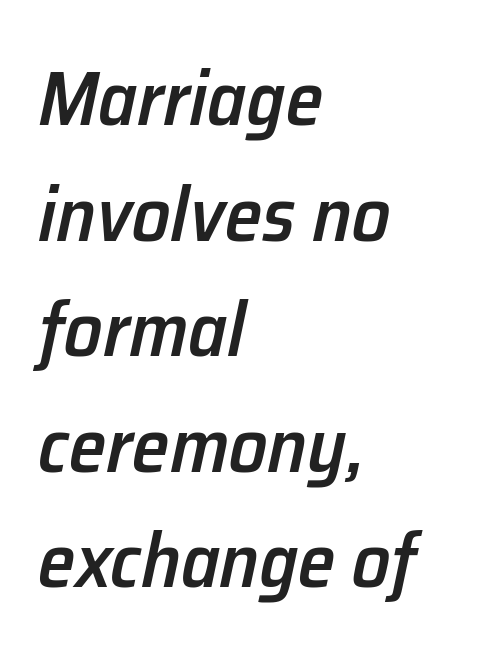
{"italic": "yes", "lean": "right", "slant_degrees": 12, "bold": "semi", "weight": "semibold", "width": "normal", "stroke_contrast": "low", "x_height": "medium", "monospaced": "no", "underline": "no", "align": "left", "line_spacing": "normal", "line_spacing_ratio": 1.52, "letter_spacing": "normal", "letter_spacing_em": 0.0, "glyph_px": 76}
